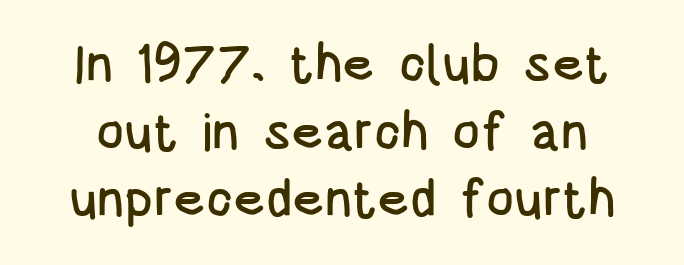
{"serif": "no", "italic": "no", "width": "condensed", "stroke_contrast": "low", "x_height": "large", "monospaced": "no", "underline": "no", "line_spacing": "normal", "line_spacing_ratio": 1.3, "letter_spacing": "normal", "letter_spacing_em": 0.0, "glyph_px": 52}
